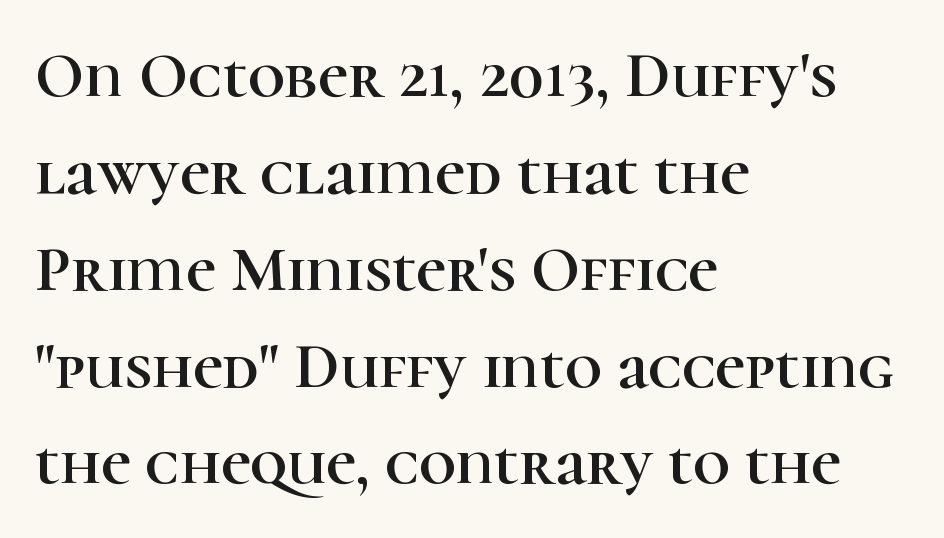
{"serif": "yes", "italic": "no", "width": "normal", "stroke_contrast": "high", "x_height": "medium", "monospaced": "no", "underline": "no", "align": "left", "line_spacing": "normal", "line_spacing_ratio": 1.49, "letter_spacing": "normal", "letter_spacing_em": 0.0, "glyph_px": 65}
